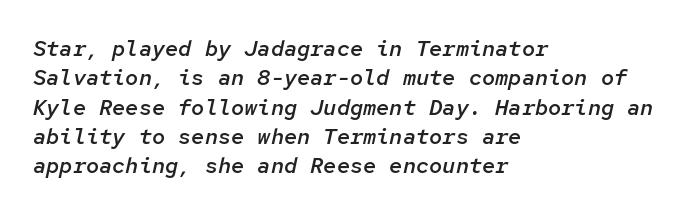
The image shows 22 px text type, italic (leaning right); set left-aligned, normal line spacing (1.33x), normal letter spacing, not underlined.
